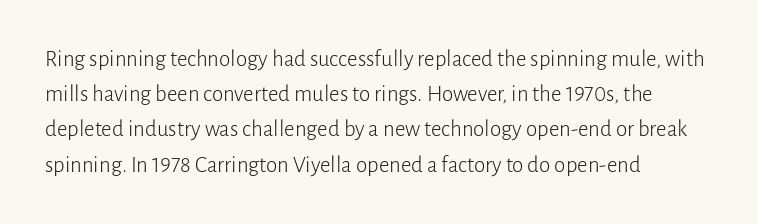
{"italic": "no", "bold": "no", "underline": "no", "align": "left", "line_spacing": "normal", "line_spacing_ratio": 1.53, "letter_spacing": "normal", "letter_spacing_em": 0.0, "glyph_px": 23}
